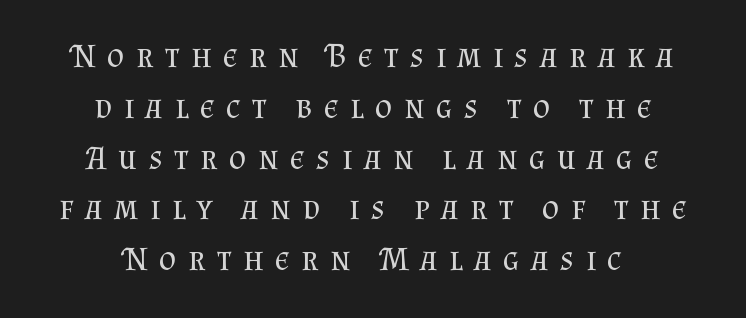
{"serif": "yes", "italic": "no", "bold": "no", "weight": "regular", "width": "normal", "stroke_contrast": "medium", "x_height": "small", "monospaced": "no", "underline": "no", "align": "center", "line_spacing": "normal", "line_spacing_ratio": 1.54, "letter_spacing": "wide", "letter_spacing_em": 0.35, "glyph_px": 33}
